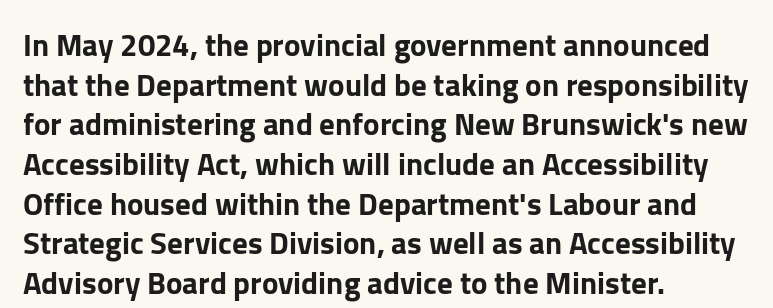
{"serif": "no", "italic": "no", "width": "normal", "stroke_contrast": "low", "x_height": "medium", "monospaced": "no", "underline": "no", "align": "left", "line_spacing": "normal", "line_spacing_ratio": 1.28, "letter_spacing": "normal", "letter_spacing_em": 0.0, "glyph_px": 31}
